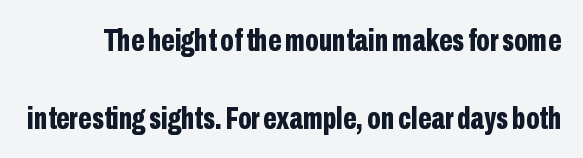
The image shows 32 px bold, condensed sans-serif type, upright; set loose line spacing (2.43x), normal letter spacing, not underlined; low stroke contrast and a medium x-height.
